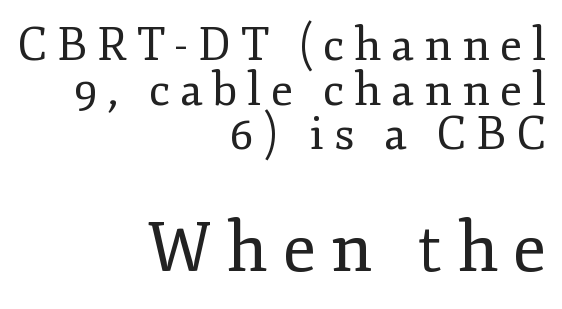
{"serif": "yes", "italic": "no", "bold": "no", "weight": "regular", "width": "normal", "stroke_contrast": "low", "x_height": "small", "monospaced": "no", "underline": "no", "align": "right", "line_spacing": "tight", "line_spacing_ratio": 0.97, "letter_spacing": "wide", "letter_spacing_em": 0.21, "larger_block": "second", "size_ratio": 1.5, "glyph_px": 69}
